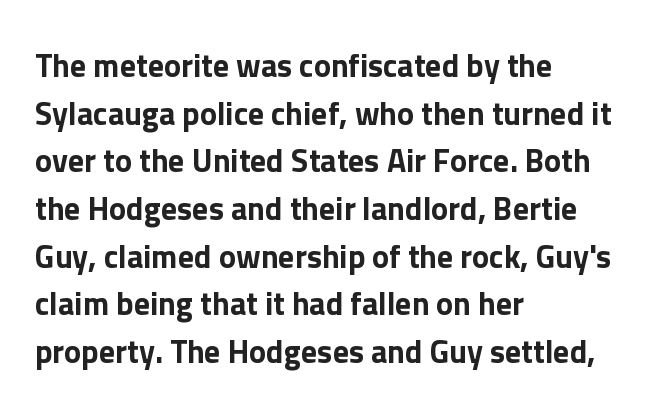
{"serif": "no", "italic": "no", "width": "normal", "stroke_contrast": "low", "x_height": "medium", "monospaced": "no", "underline": "no", "align": "left", "line_spacing": "normal", "line_spacing_ratio": 1.49, "letter_spacing": "normal", "letter_spacing_em": 0.0, "glyph_px": 32}
